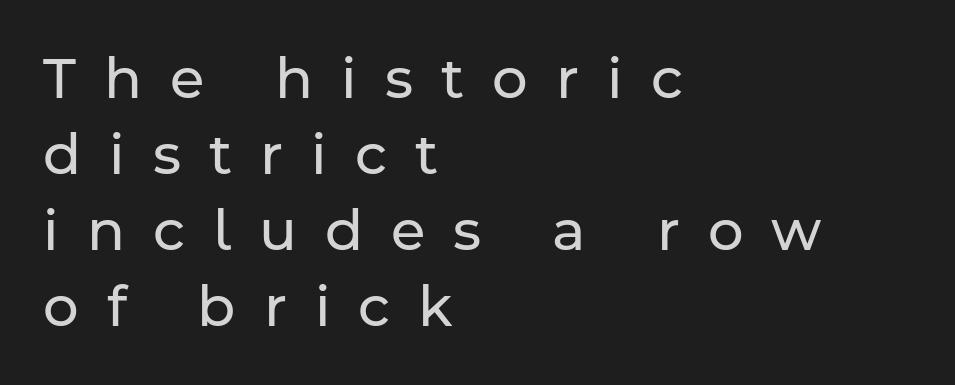
Q: Is the text bold? A: No.
Q: Is the text italic (slanted)? A: No, it is upright.
Q: Is the typeface a serif or a sans-serif typeface? A: Sans-serif.
Q: Is the text underlined? A: No.
Q: How is the paragraph aligned? A: Left-aligned.
Q: Is the spacing between letters normal or unusually wide? A: Unusually wide.
Q: Is the spacing between lines tight, normal or loose? A: Normal.
Q: Width (condensed, normal, or wide)? A: Normal.
Q: Stroke contrast? A: Low.
Q: x-height? A: Medium.
Q: Monospaced? A: No.
